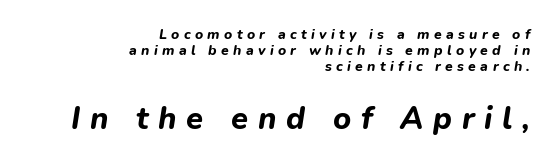
These lines were composed using italics. Which of the two is more prominent by size? The second, at the bottom. This sample has the flowing, uneven cadence of proportional lettering. Plenty of ink on the page — the face is bold. This sample trades vertical openness for compactness between lines. Does extra space separate the letters? Yes, quite a lot of it.
